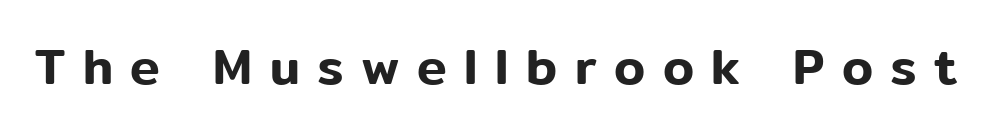
Q: Is the text italic (slanted)? A: No, it is upright.
Q: Is the typeface a serif or a sans-serif typeface? A: Sans-serif.
Q: Is the text underlined? A: No.
Q: Is the spacing between letters normal or unusually wide? A: Unusually wide.
Q: Width (condensed, normal, or wide)? A: Normal.
Q: Stroke contrast? A: Low.
Q: x-height? A: Medium.
Q: Monospaced? A: No.
